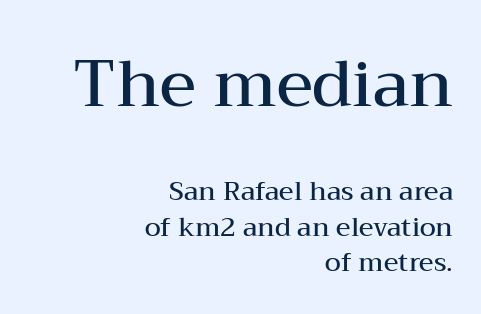
The image shows 65 px semibold, wide serif type, upright; set right-aligned, normal line spacing (1.36x), normal letter spacing, not underlined; the first (top) block is 2.5x larger; medium stroke contrast and a medium x-height.
